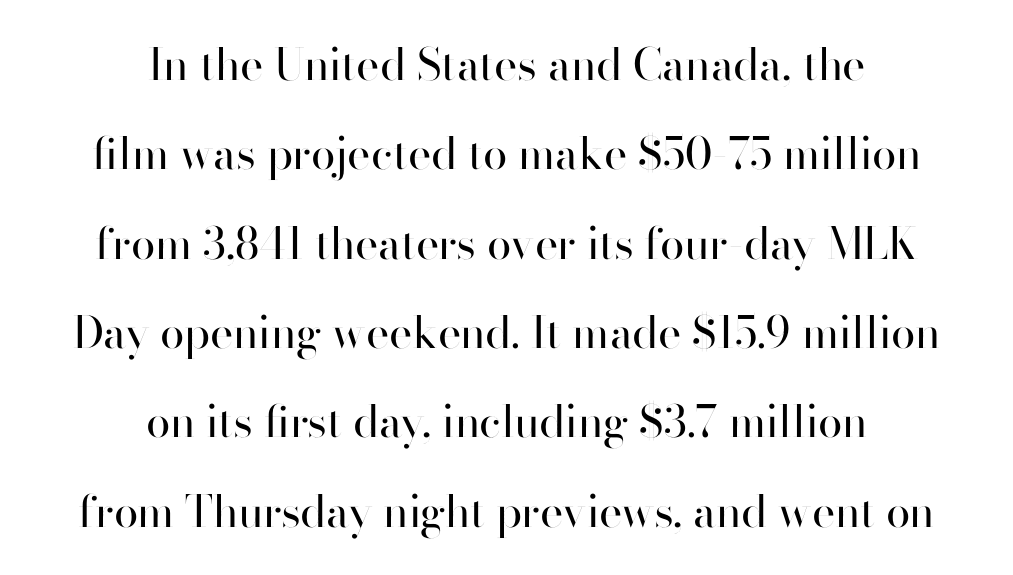
{"serif": "no", "italic": "no", "bold": "no", "weight": "regular", "width": "normal", "stroke_contrast": "high", "x_height": "small", "monospaced": "no", "underline": "no", "align": "center", "line_spacing": "loose", "line_spacing_ratio": 2.03, "letter_spacing": "normal", "letter_spacing_em": 0.0, "glyph_px": 44}
